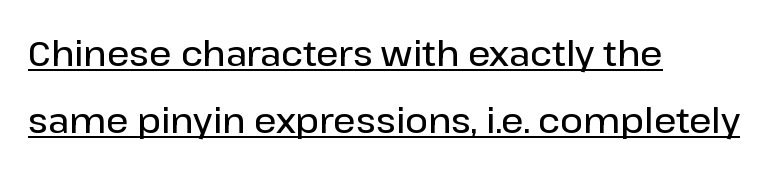
Q: Is the text bold? A: Semi-bold.
Q: Is the text italic (slanted)? A: No, it is upright.
Q: Is the typeface a serif or a sans-serif typeface? A: Sans-serif.
Q: Is the text underlined? A: Yes.
Q: How is the paragraph aligned? A: Left-aligned.
Q: Is the spacing between letters normal or unusually wide? A: Normal.
Q: Is the spacing between lines tight, normal or loose? A: Loose.
Q: Width (condensed, normal, or wide)? A: Normal.
Q: Stroke contrast? A: Low.
Q: x-height? A: Medium.
Q: Monospaced? A: No.
